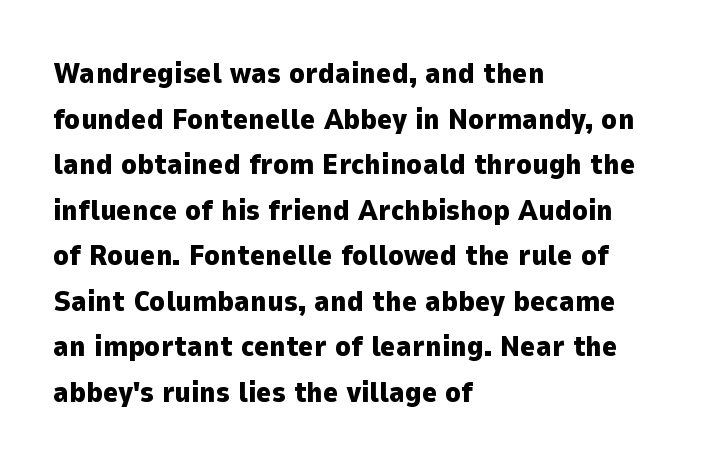
The image shows 29 px heavy sans-serif type, upright; set left-aligned, normal line spacing (1.57x), normal letter spacing, not underlined; low stroke contrast and a medium x-height.
